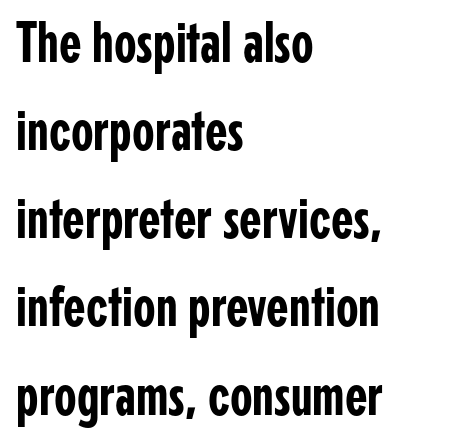
The image shows 58 px condensed sans-serif type, upright; set left-aligned, normal line spacing (1.52x), normal letter spacing, not underlined; low stroke contrast and a medium x-height.
